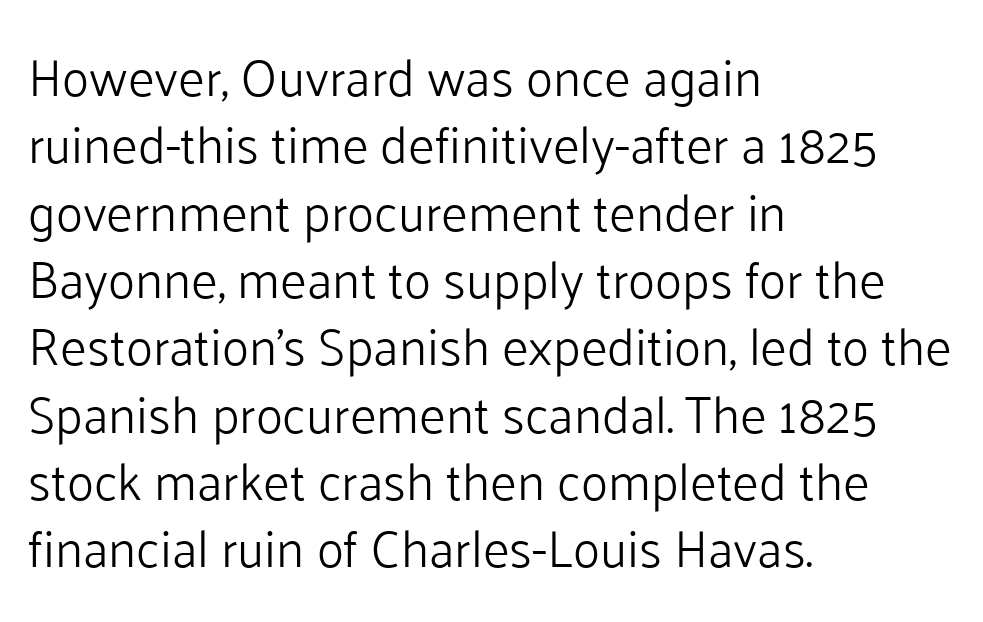
The image shows 51 px light sans-serif type, upright; set left-aligned, normal line spacing (1.32x), normal letter spacing, not underlined; low stroke contrast and a medium x-height.
